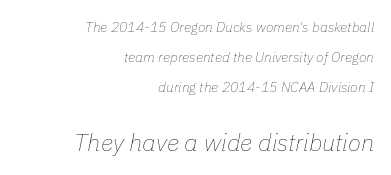
Q: Is the text bold? A: No.
Q: Is the text italic (slanted)? A: Yes, it leans right by about 11 degrees.
Q: Is the text underlined? A: No.
Q: How is the paragraph aligned? A: Right-aligned.
Q: Is the spacing between letters normal or unusually wide? A: Normal.
Q: Is the spacing between lines tight, normal or loose? A: Loose.
Q: Which block of text is set in a larger size, the first (top) or the second (bottom)? A: The second (bottom) one.
